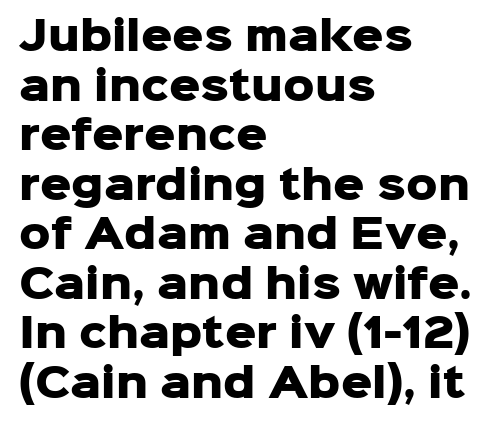
Type style note: lacks serifs. The block of text has a typical density, with ordinary space between rows. The compositor pushed each line to the left boundary. Ordinary non-slanted type is in use. Chunky letters — that's bold for sure. Note the varied advance widths — an 'i' is clearly narrower than an 'm'.
